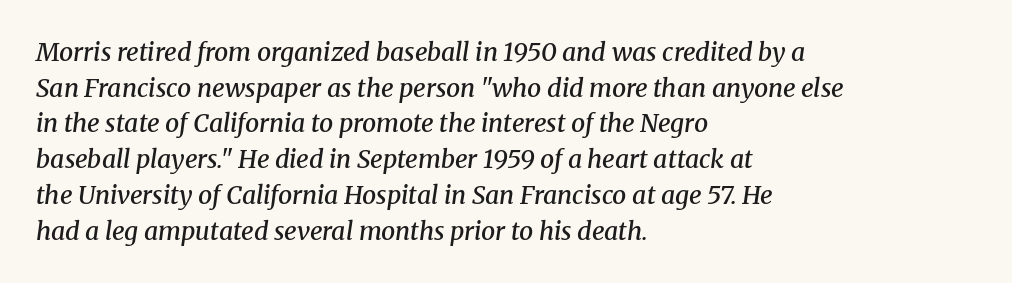
Between one letter and the next there's only the usual sliver of space. Is the type slanted? Yes — the strokes lean at a clear angle. These words are printed semibold, heavier than regular yet not bold. Compared with a centered layout, this one pins lines to the left instead. A normal amount of white space separates one row of letters from the next.
